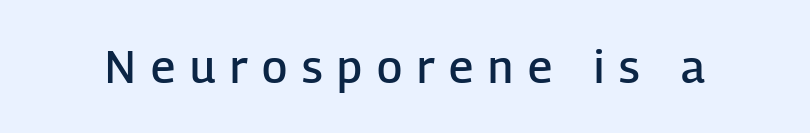
{"serif": "no", "italic": "no", "bold": "semi", "weight": "semibold", "width": "normal", "stroke_contrast": "low", "x_height": "medium", "monospaced": "no", "underline": "no", "letter_spacing": "wide", "letter_spacing_em": 0.33, "glyph_px": 45}
